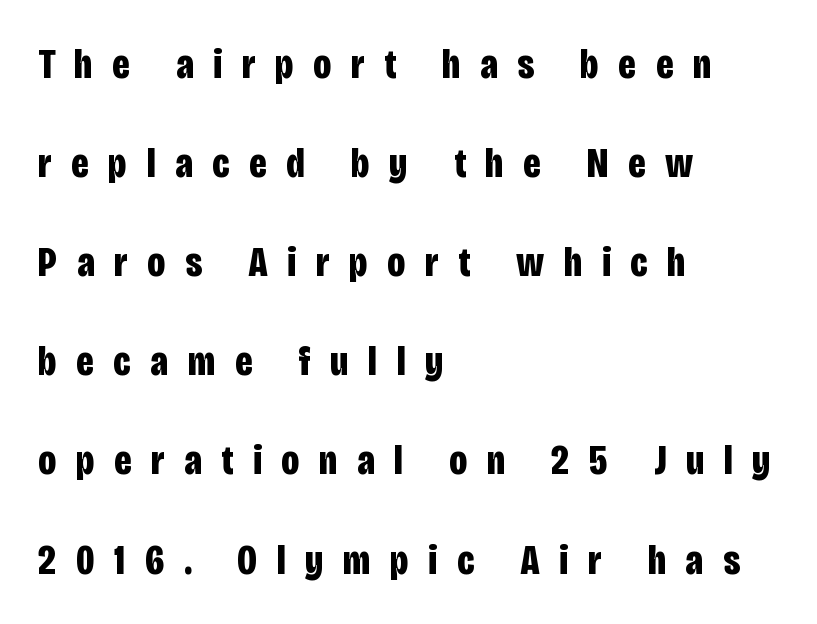
Q: Is the text bold? A: Yes.
Q: Is the text italic (slanted)? A: No, it is upright.
Q: Is the typeface a serif or a sans-serif typeface? A: Sans-serif.
Q: Is the text underlined? A: No.
Q: How is the paragraph aligned? A: Left-aligned.
Q: Is the spacing between letters normal or unusually wide? A: Unusually wide.
Q: Is the spacing between lines tight, normal or loose? A: Loose.
Q: Width (condensed, normal, or wide)? A: Condensed.
Q: Stroke contrast? A: Low.
Q: x-height? A: Large.
Q: Monospaced? A: No.
